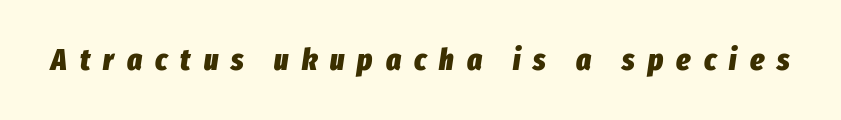
{"italic": "yes", "lean": "right", "slant_degrees": 8, "bold": "yes", "weight": "heavy", "width": "condensed", "stroke_contrast": "low", "x_height": "medium", "monospaced": "no", "underline": "no", "letter_spacing": "wide", "letter_spacing_em": 0.42, "glyph_px": 31}
